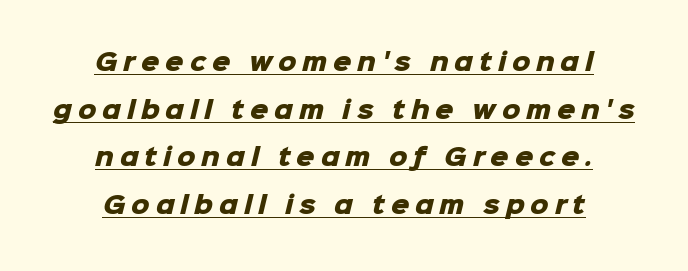
{"bold": "yes", "underline": "yes", "line_spacing": "loose", "line_spacing_ratio": 2.07, "letter_spacing": "wide", "letter_spacing_em": 0.25, "glyph_px": 23}
